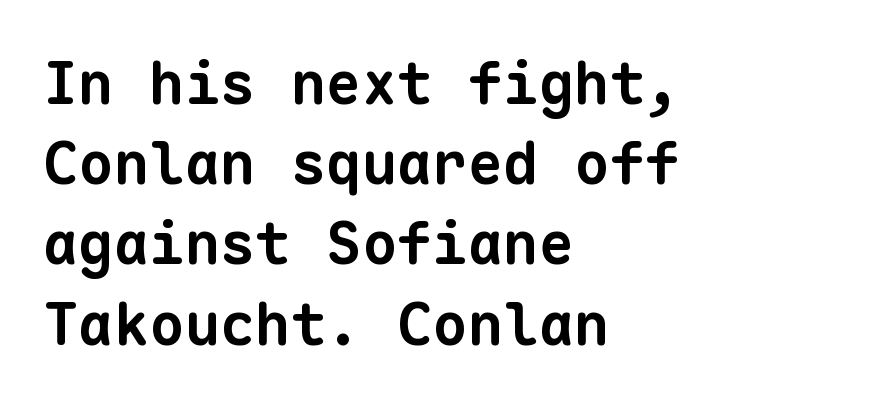
The image shows 59 px bold sans-serif type, monospaced; set left-aligned, normal line spacing (1.36x), normal letter spacing, not underlined; low stroke contrast and a medium x-height.
